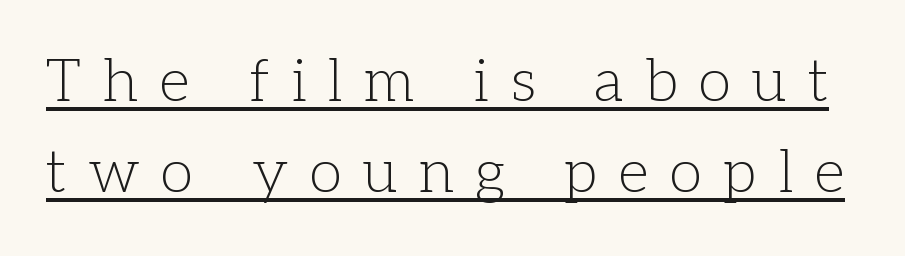
{"serif": "yes", "italic": "no", "bold": "no", "weight": "light", "width": "normal", "stroke_contrast": "low", "x_height": "medium", "monospaced": "no", "underline": "yes", "line_spacing": "normal", "line_spacing_ratio": 1.51, "letter_spacing": "wide", "letter_spacing_em": 0.36, "glyph_px": 60}
